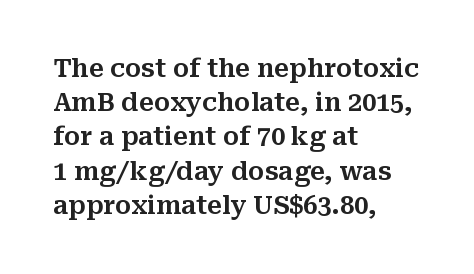
{"italic": "no", "underline": "no", "align": "left", "line_spacing": "normal", "line_spacing_ratio": 1.37, "letter_spacing": "normal", "letter_spacing_em": 0.0, "glyph_px": 25}
